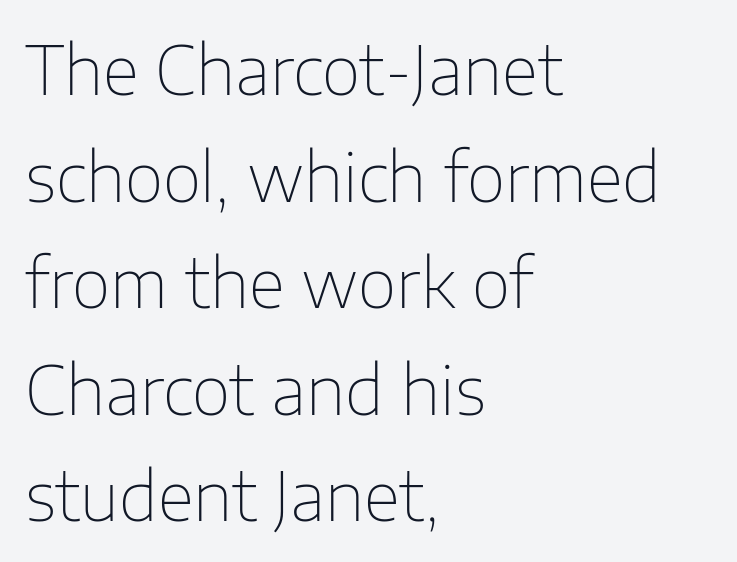
Font category for this specimen: sans-serif. The face used here is proportionally spaced, like ordinary book or web type. Anything drawn beneath the words? Only blank space. Do the letters lean? They stand straight. This sample is left-justified, so line endings fall wherever the words run out. Characters follow at the spacing the type designer built in.
